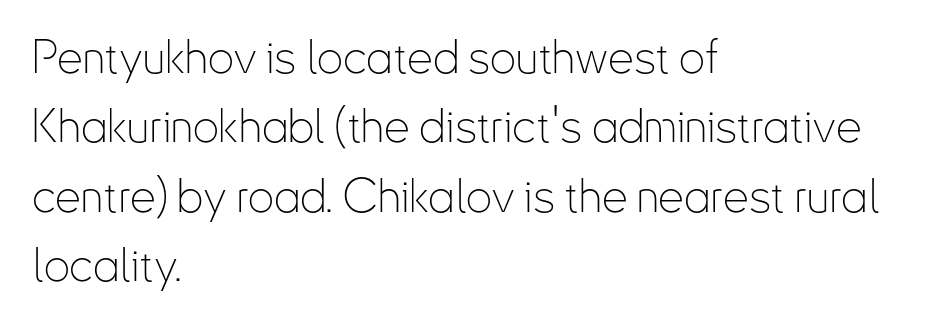
{"serif": "no", "italic": "no", "bold": "no", "weight": "thin", "width": "condensed", "stroke_contrast": "low", "x_height": "small", "monospaced": "no", "underline": "no", "align": "left", "line_spacing": "normal", "line_spacing_ratio": 1.51, "letter_spacing": "normal", "letter_spacing_em": 0.0, "glyph_px": 46}
